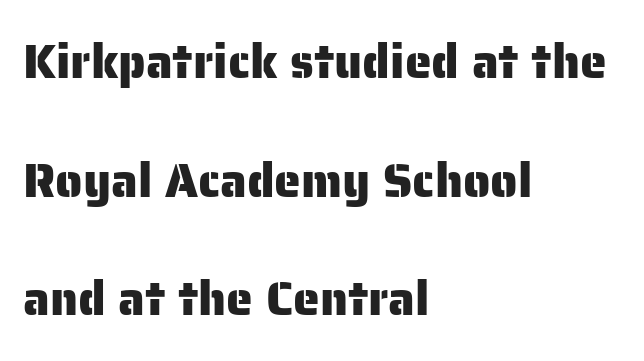
The image shows 48 px sans-serif type, upright; set left-aligned, loose line spacing (2.47x), normal letter spacing, not underlined; low stroke contrast and a medium x-height.
